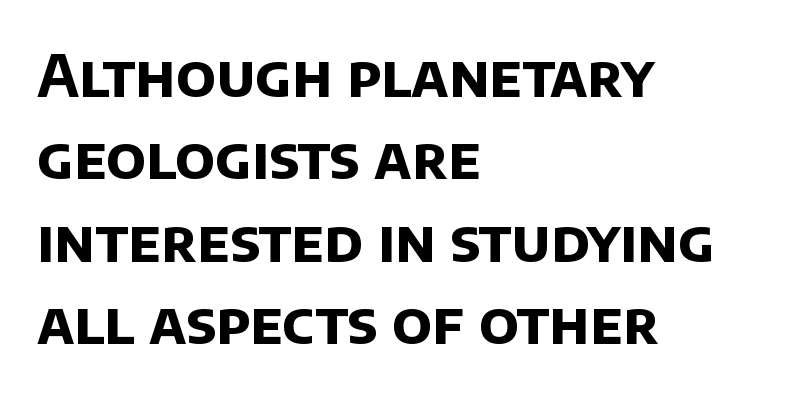
{"serif": "no", "bold": "yes", "weight": "bold", "width": "normal", "stroke_contrast": "low", "x_height": "large", "monospaced": "no", "underline": "no", "align": "left", "line_spacing": "normal", "line_spacing_ratio": 1.42, "letter_spacing": "normal", "letter_spacing_em": 0.0, "glyph_px": 58}
